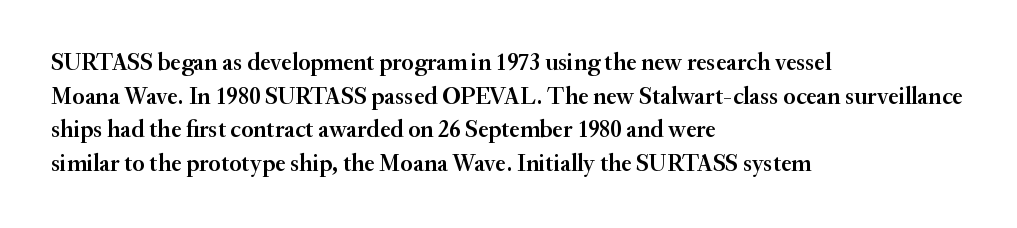
Q: Is the text bold? A: Semi-bold.
Q: Is the text italic (slanted)? A: No, it is upright.
Q: Is the text underlined? A: No.
Q: How is the paragraph aligned? A: Left-aligned.
Q: Is the spacing between letters normal or unusually wide? A: Normal.
Q: Is the spacing between lines tight, normal or loose? A: Normal.
